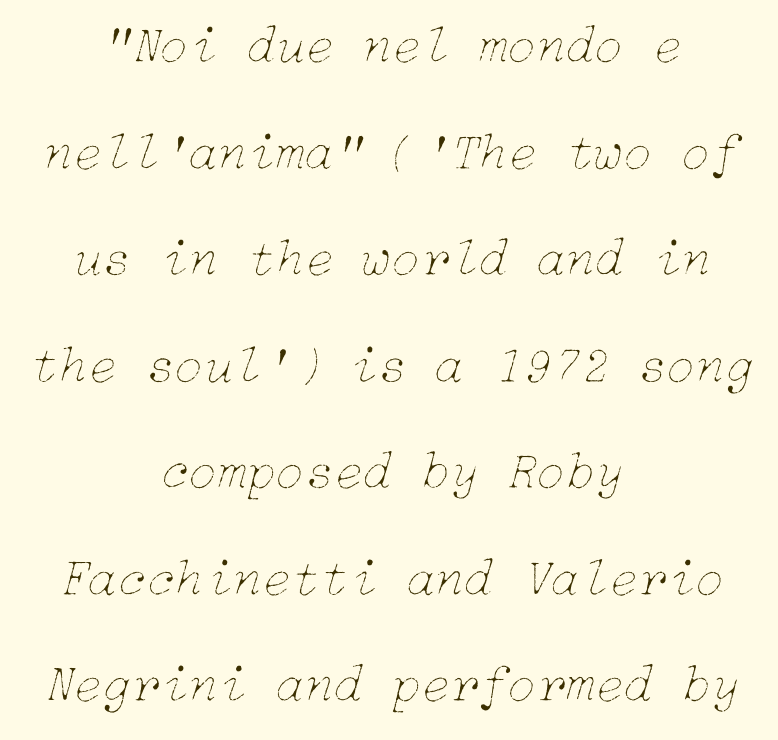
Q: Is the text bold? A: No.
Q: Is the text italic (slanted)? A: Yes, it leans right by about 15 degrees.
Q: Is the text underlined? A: No.
Q: How is the paragraph aligned? A: Centered.
Q: Is the spacing between letters normal or unusually wide? A: Normal.
Q: Is the spacing between lines tight, normal or loose? A: Loose.
Q: Width (condensed, normal, or wide)? A: Normal.
Q: Stroke contrast? A: Low.
Q: x-height? A: Medium.
